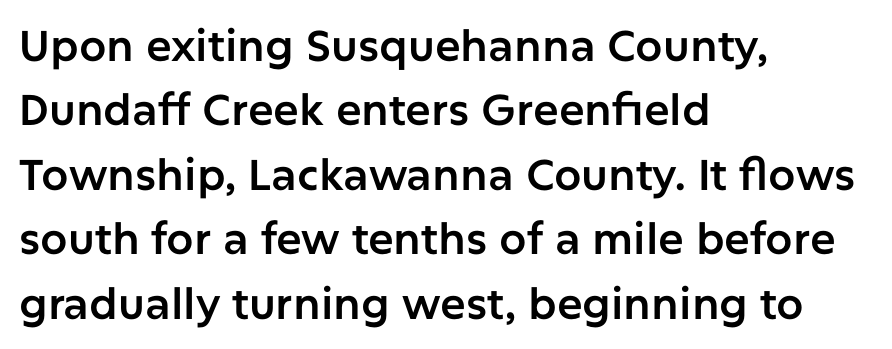
{"serif": "no", "italic": "no", "width": "normal", "stroke_contrast": "low", "x_height": "medium", "monospaced": "no", "underline": "no", "align": "left", "line_spacing": "normal", "line_spacing_ratio": 1.5, "letter_spacing": "normal", "letter_spacing_em": 0.0, "glyph_px": 43}
